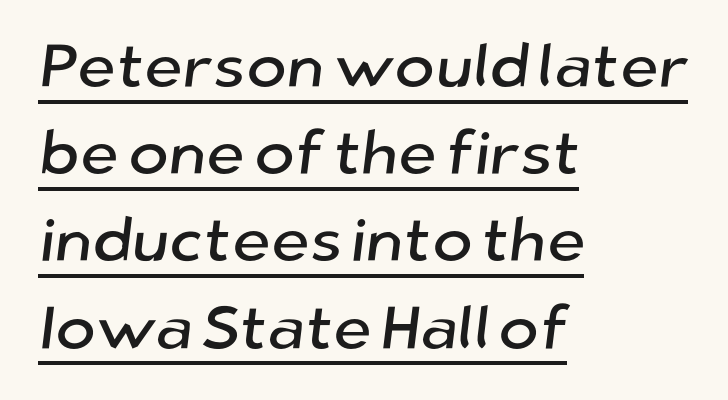
One-word summary of the alignment: left. Serif or sans? Sans — the stroke terminals are bare. The block of text has a typical density, with ordinary space between rows. Underline: present. Looks like regular typesetting: each glyph gets only the width it needs.
